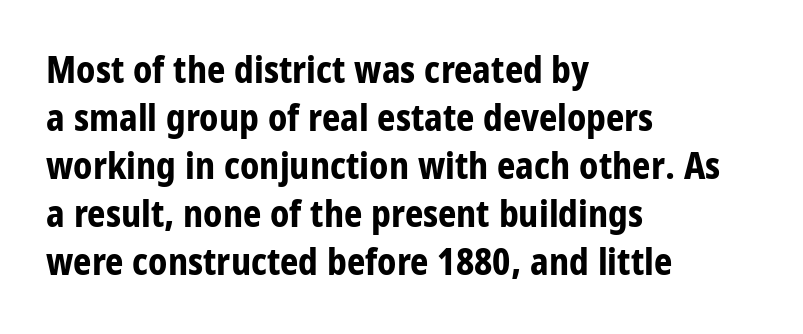
{"serif": "no", "italic": "no", "bold": "yes", "weight": "bold", "width": "condensed", "stroke_contrast": "low", "x_height": "large", "monospaced": "no", "underline": "no", "align": "left", "line_spacing": "normal", "line_spacing_ratio": 1.33, "letter_spacing": "normal", "letter_spacing_em": 0.0, "glyph_px": 36}
